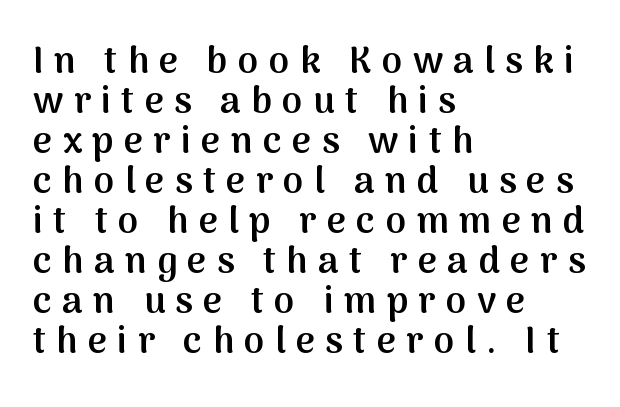
Q: Is the text bold? A: Semi-bold.
Q: Is the text italic (slanted)? A: No, it is upright.
Q: Is the typeface a serif or a sans-serif typeface? A: Sans-serif.
Q: Is the text underlined? A: No.
Q: How is the paragraph aligned? A: Left-aligned.
Q: Is the spacing between letters normal or unusually wide? A: Unusually wide.
Q: Is the spacing between lines tight, normal or loose? A: Tight.
Q: Width (condensed, normal, or wide)? A: Normal.
Q: Stroke contrast? A: Medium.
Q: x-height? A: Medium.
Q: Monospaced? A: No.
